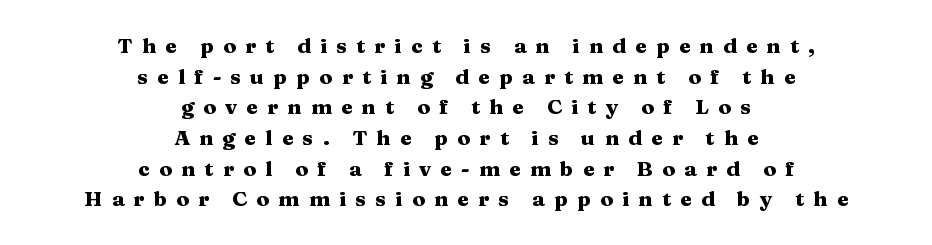
Q: Is the text bold? A: Yes.
Q: Is the text italic (slanted)? A: No, it is upright.
Q: Is the text underlined? A: No.
Q: How is the paragraph aligned? A: Centered.
Q: Is the spacing between letters normal or unusually wide? A: Unusually wide.
Q: Is the spacing between lines tight, normal or loose? A: Normal.
